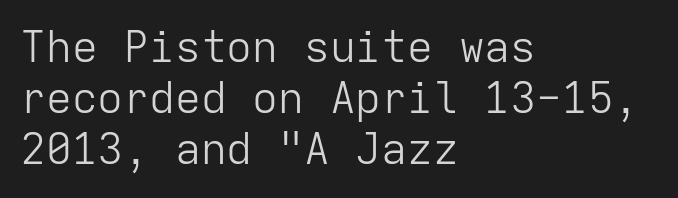
Check the space under the baseline: it is left empty. The cut favours lightness, reaching ordinary text weight at its darkest. The typography opts for an upright posture over an oblique one. Letter spacing: default.
